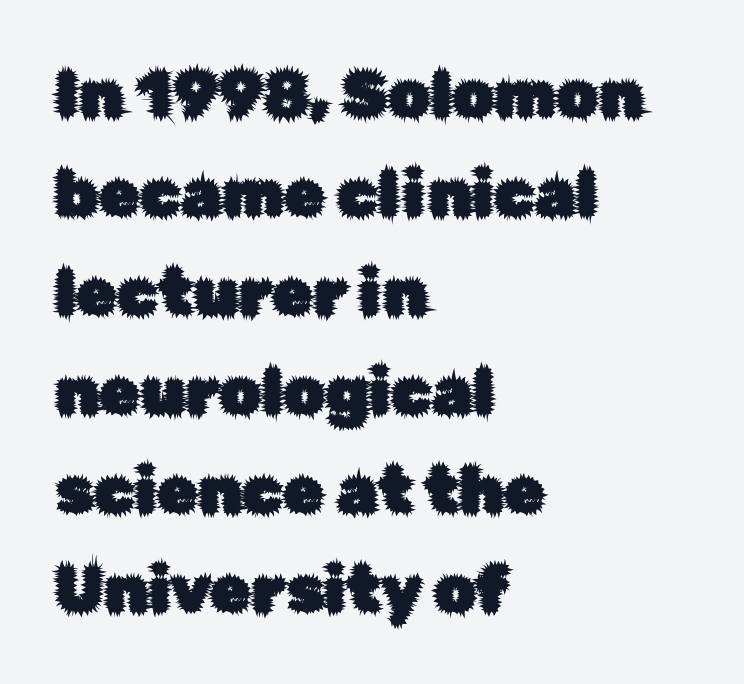
Horizontal alignment here is leftward, the default for most running prose. Whoever set this chose a conventional vertical rhythm. This sample uses an upright cut, with every glyph sitting square on the baseline. The strip under each line holds only bare page. These lines are rendered in a variable-pitch font. Serif or sans? Sans — the stroke terminals are bare.
